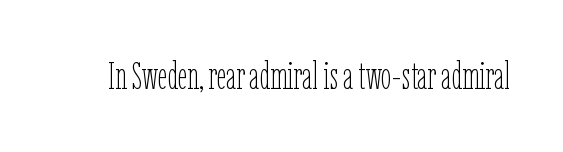
The image shows 37 px thin, condensed type, upright; set normal letter spacing, not underlined; low stroke contrast and a medium x-height.
